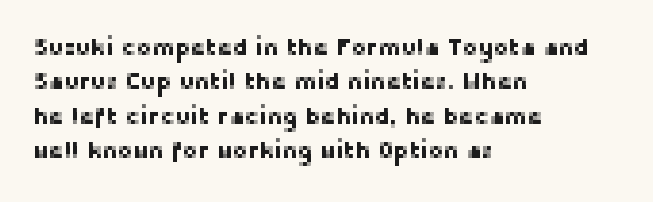
Q: Is the text italic (slanted)? A: No, it is upright.
Q: Is the text underlined? A: No.
Q: How is the paragraph aligned? A: Left-aligned.
Q: Is the spacing between letters normal or unusually wide? A: Normal.
Q: Is the spacing between lines tight, normal or loose? A: Normal.
